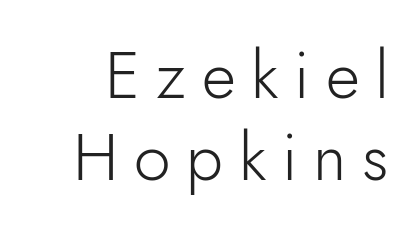
{"serif": "no", "italic": "no", "bold": "no", "weight": "light", "width": "normal", "stroke_contrast": "low", "x_height": "small", "monospaced": "no", "underline": "no", "line_spacing": "normal", "line_spacing_ratio": 1.25, "letter_spacing": "wide", "letter_spacing_em": 0.24, "glyph_px": 66}
